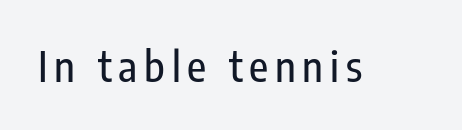
The image shows 42 px condensed sans-serif type, upright; set not underlined; low stroke contrast and a medium x-height.
